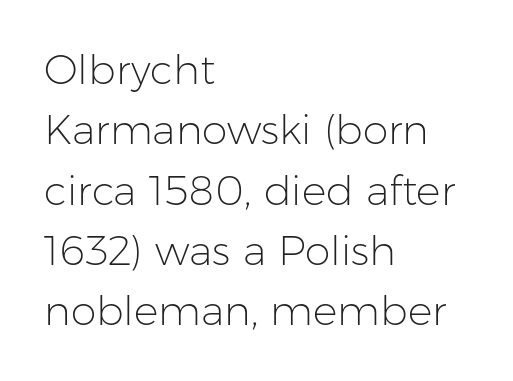
The zone under the glyphs is completely vacant. Serifs: no, the terminals of the letterforms are clean. The lettering stays uniformly vertical, giving the passage a roman look. Teacher's note: observe the even left margin — that is flush-left alignment.
